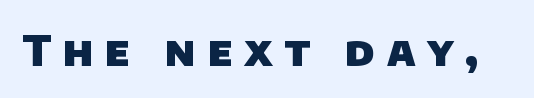
The image shows 42 px heavy sans-serif type; set unusually wide letter spacing (+0.29 em), not underlined; low stroke contrast and a large x-height.
